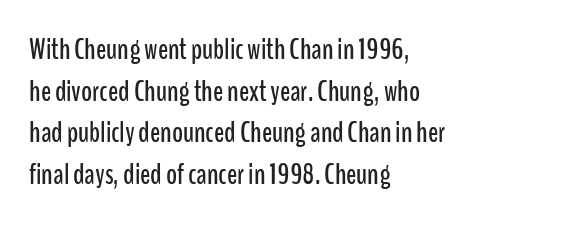
Q: Is the text italic (slanted)? A: No, it is upright.
Q: Is the typeface a serif or a sans-serif typeface? A: Sans-serif.
Q: Is the text underlined? A: No.
Q: How is the paragraph aligned? A: Left-aligned.
Q: Is the spacing between letters normal or unusually wide? A: Normal.
Q: Is the spacing between lines tight, normal or loose? A: Normal.
Q: Width (condensed, normal, or wide)? A: Condensed.
Q: Stroke contrast? A: Low.
Q: x-height? A: Medium.
Q: Monospaced? A: No.
